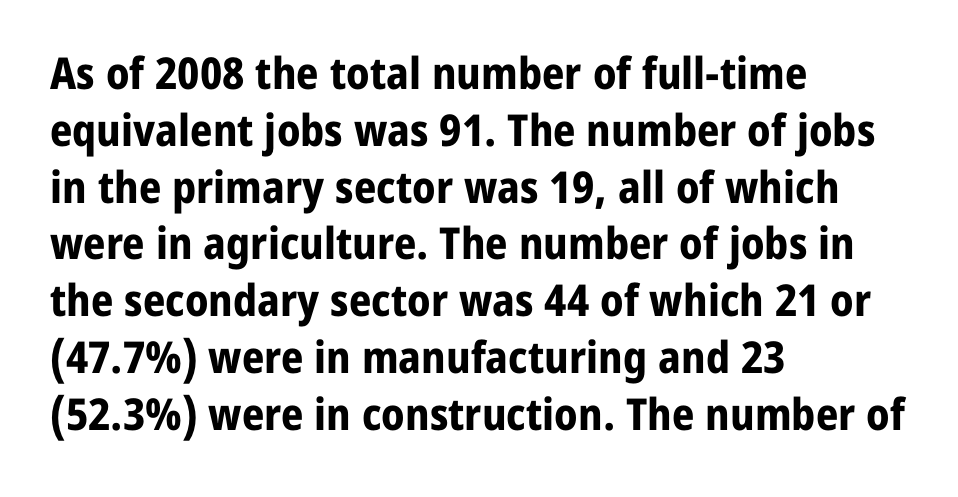
The image shows 44 px bold sans-serif type, upright; set left-aligned, normal line spacing (1.29x), normal letter spacing, not underlined; low stroke contrast and a medium x-height.
